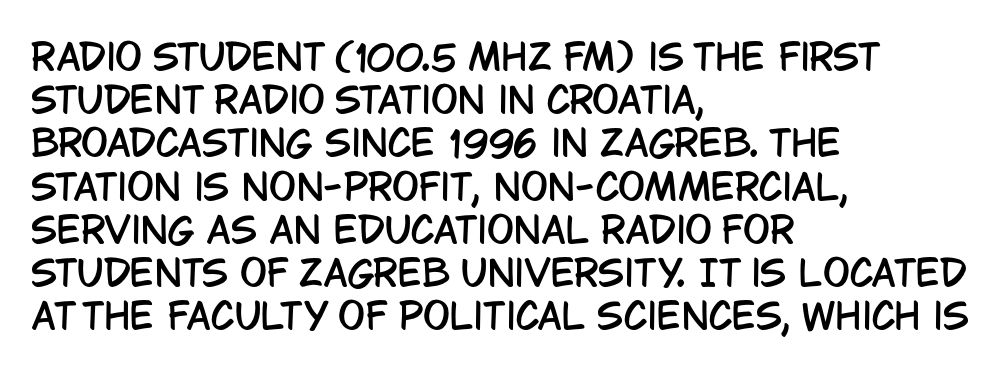
The image shows 36 px condensed sans-serif type, upright; set left-aligned, line spacing 1.2x, normal letter spacing, not underlined; low stroke contrast and a large x-height.
